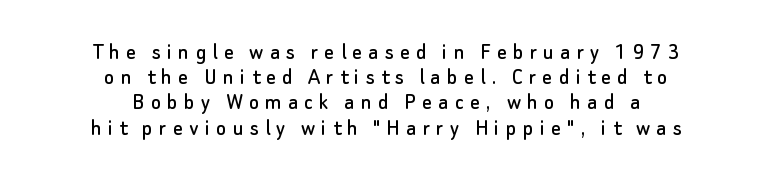
Has an underline been added? It has not. Both edges are ragged and mirror each other, which tells us the setting is centered. Here the glyphs are tracked loosely, breaking word shapes into spaced letters. When letters stand straight like this, we call the style roman or upright.
